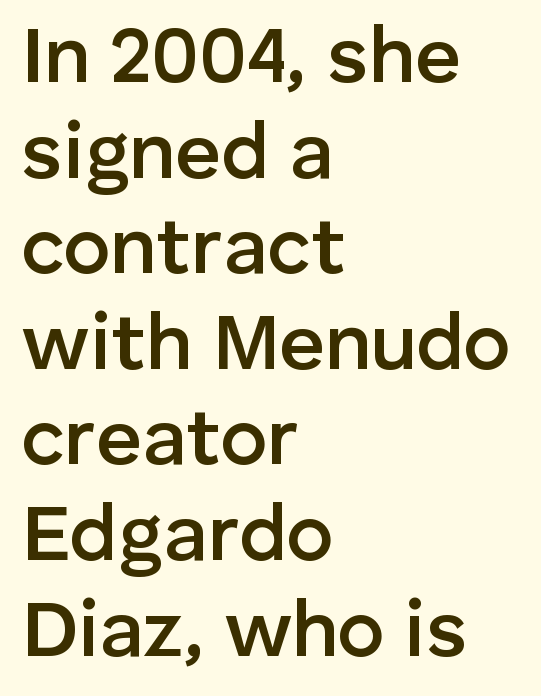
Compared with a centered layout, this one pins lines to the left instead. A somewhat darkened texture: the type is semibold rather than bold. The letters advance in unequal steps, a hallmark of proportional type. Compared with typical body copy, the letter spacing here is the same. Look at the bottom of the vertical strokes: they stop flat, with no serifs.
